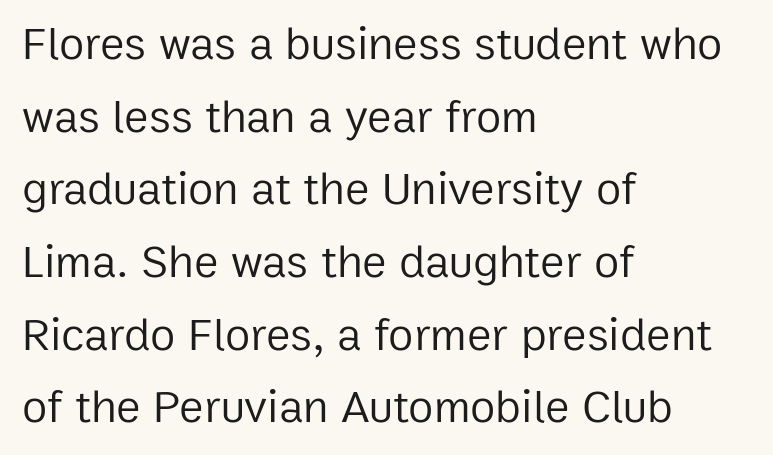
The image shows 46 px regular-weight sans-serif type, upright; set left-aligned, normal line spacing (1.58x), normal letter spacing, not underlined; low stroke contrast and a medium x-height.
